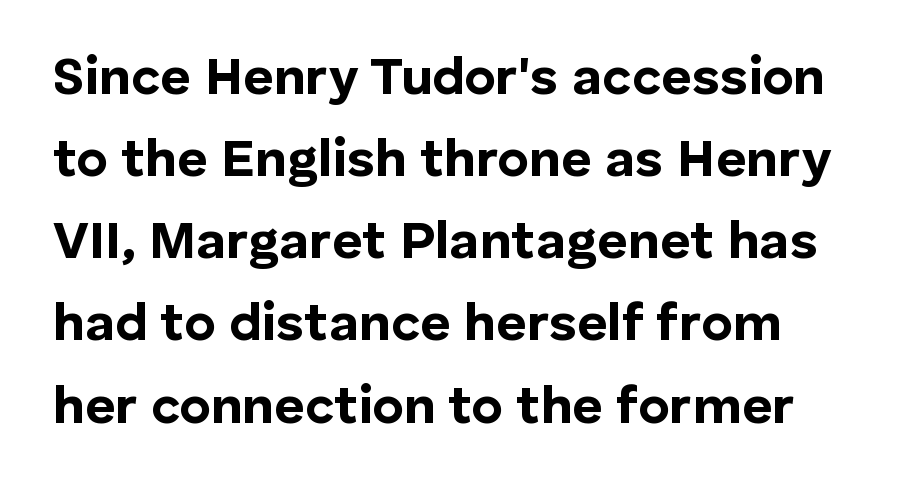
Q: Is the text bold? A: Yes.
Q: Is the text italic (slanted)? A: No, it is upright.
Q: Is the typeface a serif or a sans-serif typeface? A: Sans-serif.
Q: Is the text underlined? A: No.
Q: Is the spacing between letters normal or unusually wide? A: Normal.
Q: Is the spacing between lines tight, normal or loose? A: Normal.
Q: Width (condensed, normal, or wide)? A: Normal.
Q: Stroke contrast? A: Low.
Q: x-height? A: Medium.
Q: Monospaced? A: No.
